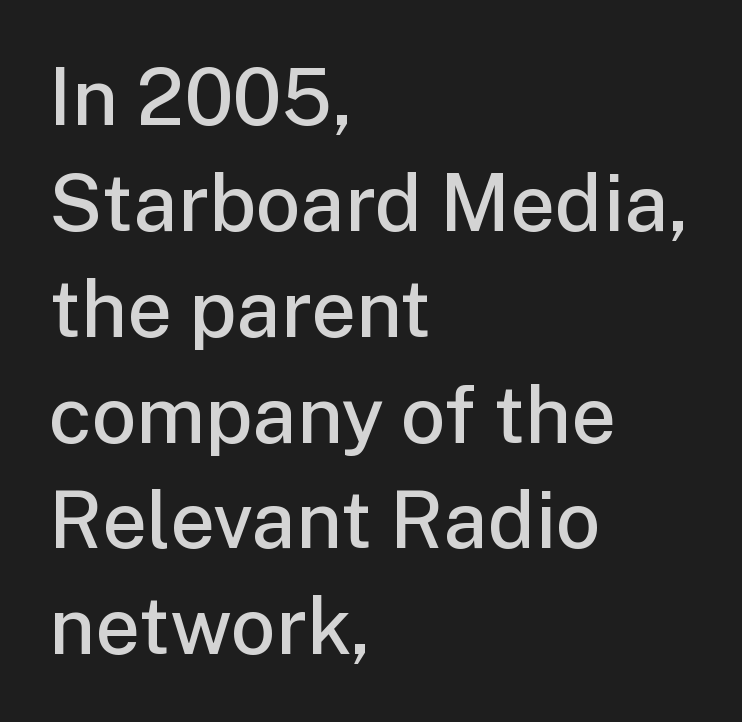
The image shows 79 px semibold sans-serif type, upright; set left-aligned, normal line spacing (1.34x), normal letter spacing, not underlined; low stroke contrast and a medium x-height.
